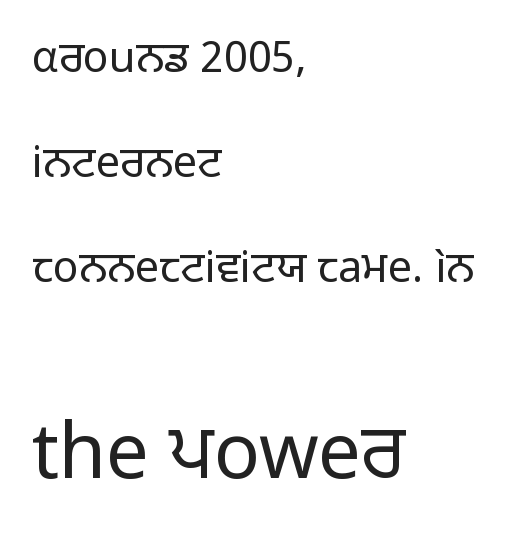
The image shows 76 px regular-weight sans-serif type, upright; set left-aligned, loose line spacing (2.44x), normal letter spacing, not underlined; the second (bottom) block is 1.77x larger; low stroke contrast and a medium x-height.
